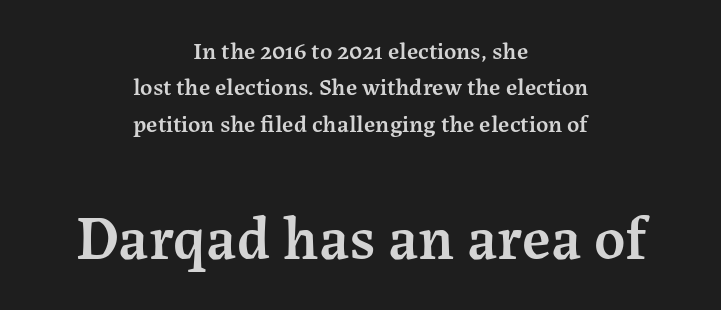
{"serif": "yes", "italic": "no", "bold": "semi", "weight": "semibold", "width": "normal", "stroke_contrast": "medium", "x_height": "medium", "monospaced": "no", "underline": "no", "align": "center", "line_spacing": "normal", "line_spacing_ratio": 1.52, "letter_spacing": "normal", "letter_spacing_em": 0.0, "larger_block": "second", "size_ratio": 2.54, "glyph_px": 61}
